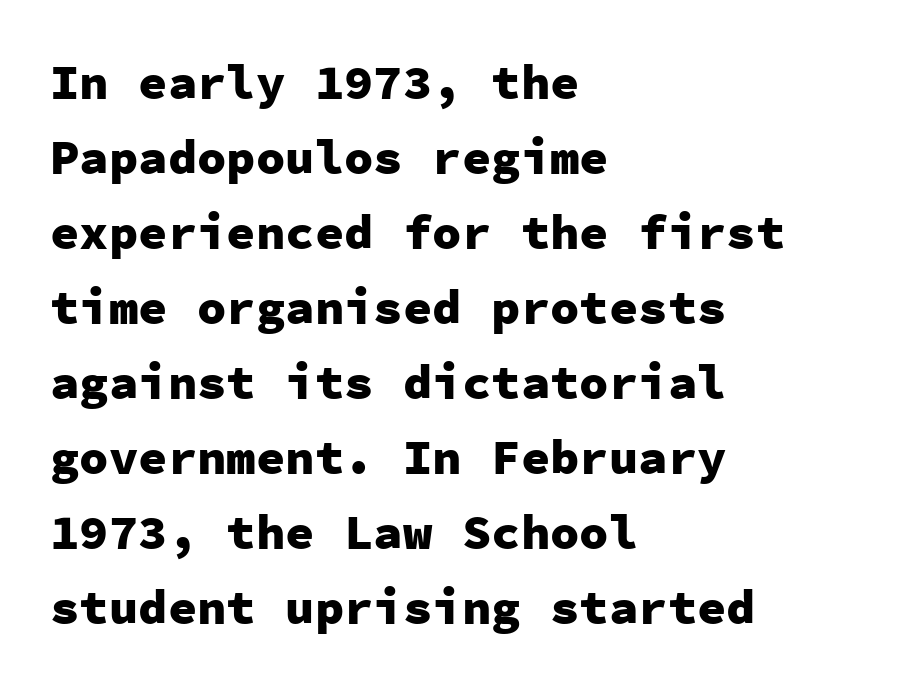
The image shows 49 px heavy sans-serif type, upright, monospaced; set left-aligned, normal line spacing (1.53x), normal letter spacing, not underlined; low stroke contrast and a medium x-height.
